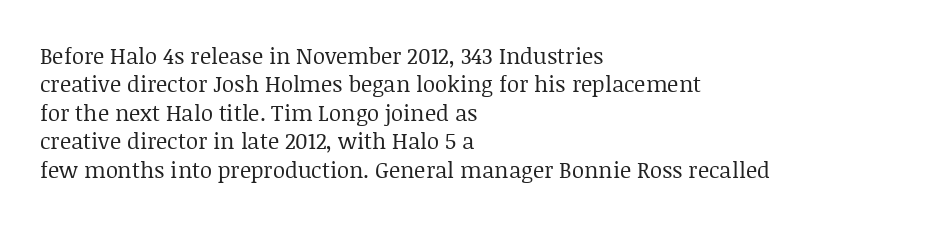
Q: Is the text bold? A: No.
Q: Is the text italic (slanted)? A: No, it is upright.
Q: Is the text underlined? A: No.
Q: How is the paragraph aligned? A: Left-aligned.
Q: Is the spacing between letters normal or unusually wide? A: Normal.
Q: Is the spacing between lines tight, normal or loose? A: Normal.
